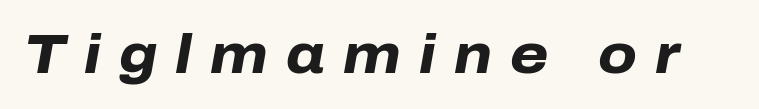
{"italic": "yes", "lean": "right", "slant_degrees": 10, "bold": "yes", "weight": "heavy", "width": "normal", "stroke_contrast": "low", "x_height": "medium", "monospaced": "no", "underline": "no", "letter_spacing": "wide", "letter_spacing_em": 0.33, "glyph_px": 55}
